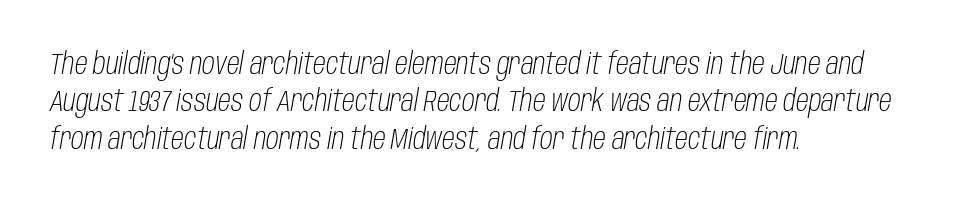
The image shows 29 px light, condensed type, italic (leaning right); set left-aligned, normal line spacing (1.29x), normal letter spacing, not underlined; low stroke contrast and a large x-height.
